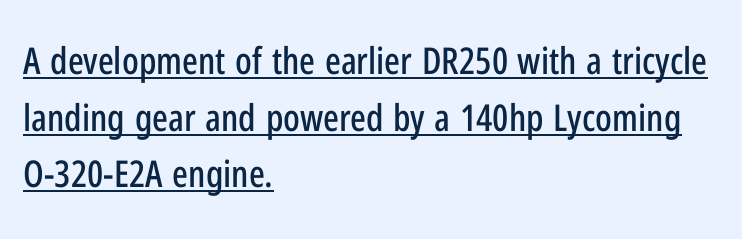
The image shows 37 px condensed sans-serif type, upright; set left-aligned, normal line spacing (1.53x), normal letter spacing, underlined; low stroke contrast and a medium x-height.
